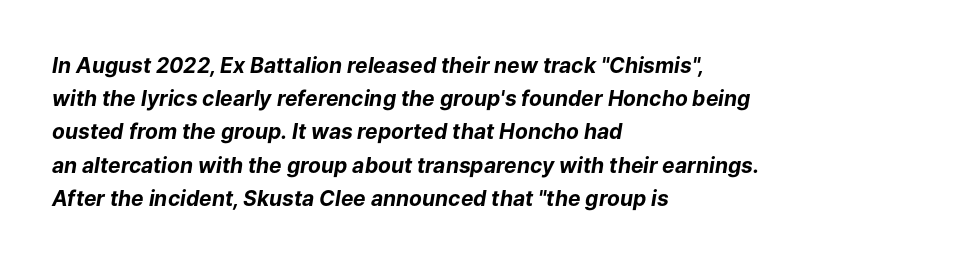
Italic: yes, the glyphs are oblique. A typesetter would call this leading conventional body-copy spacing. Horizontally, the lines are justified to the leading edge only. Nothing unusual about the tracking: characters are spaced as the font intends. Weight check: bold — yes, fully.
